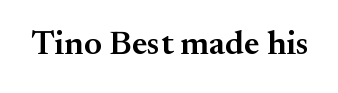
The image shows 34 px semibold serif type, upright; set normal letter spacing, not underlined; medium stroke contrast and a small x-height.
